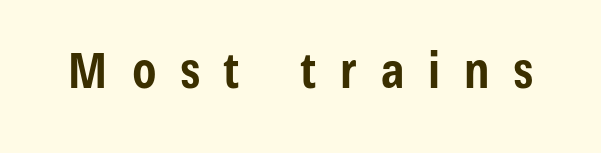
The image shows 49 px bold, condensed sans-serif type, upright; set unusually wide letter spacing (+0.49 em), not underlined; low stroke contrast and a medium x-height.
